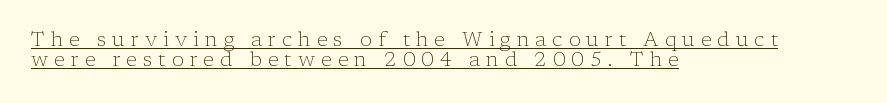
{"italic": "no", "bold": "no", "underline": "yes", "align": "left", "line_spacing": "tight", "line_spacing_ratio": 1.0, "letter_spacing": "wide", "letter_spacing_em": 0.3, "glyph_px": 20}
